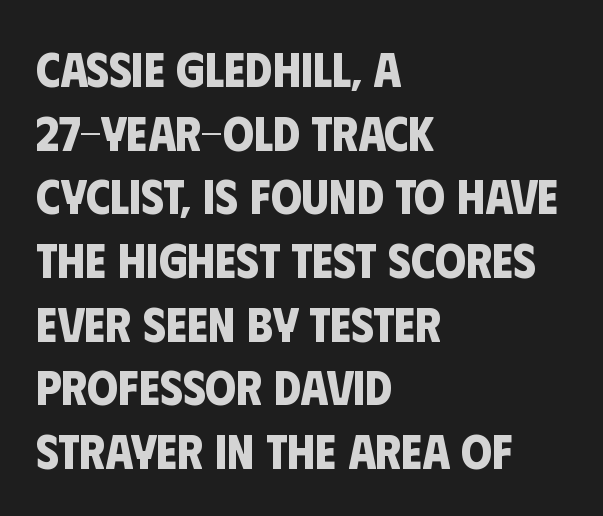
The passage shown is emphatically bold. Check under the words: just untouched page. Whoever set this chose a conventional vertical rhythm. Reading down the block, your eye returns to a fixed left position each line. Observe the ordinary spacing: letters are neighbours, not strangers.
